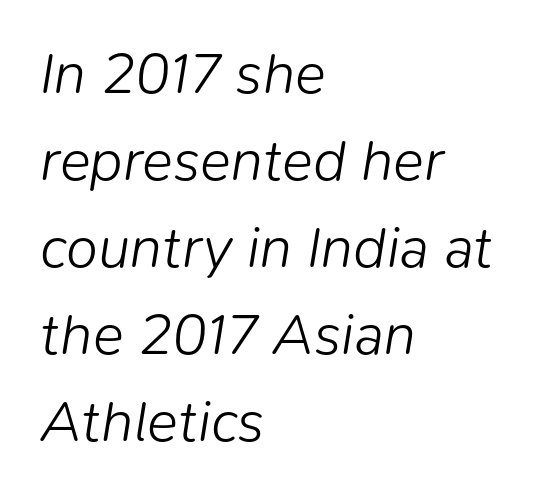
Q: Is the text bold? A: No.
Q: Is the text italic (slanted)? A: Yes, it leans right by about 9 degrees.
Q: Is the text underlined? A: No.
Q: How is the paragraph aligned? A: Left-aligned.
Q: Is the spacing between letters normal or unusually wide? A: Normal.
Q: Is the spacing between lines tight, normal or loose? A: Normal.
Q: Width (condensed, normal, or wide)? A: Normal.
Q: Stroke contrast? A: Low.
Q: x-height? A: Medium.
Q: Monospaced? A: No.
